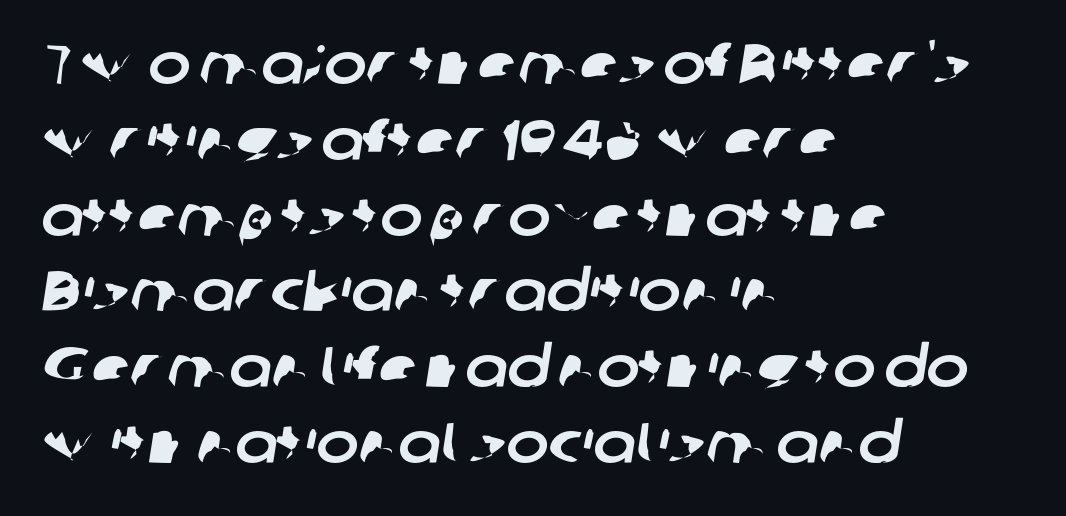
{"serif": "no", "width": "normal", "stroke_contrast": "low", "x_height": "medium", "monospaced": "no", "underline": "no", "align": "left", "line_spacing": "normal", "line_spacing_ratio": 1.33, "letter_spacing": "normal", "letter_spacing_em": 0.0, "glyph_px": 57}
